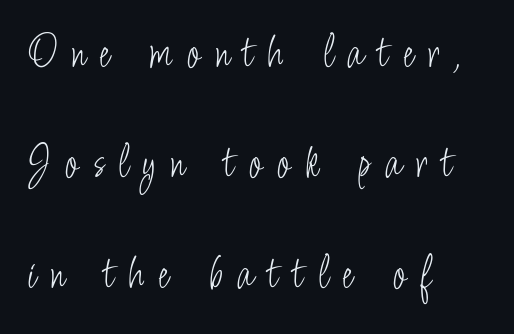
{"serif": "no", "bold": "no", "weight": "light", "width": "condensed", "stroke_contrast": "low", "x_height": "small", "monospaced": "no", "underline": "no", "align": "left", "line_spacing": "loose", "line_spacing_ratio": 2.3, "letter_spacing": "wide", "letter_spacing_em": 0.29, "glyph_px": 48}
